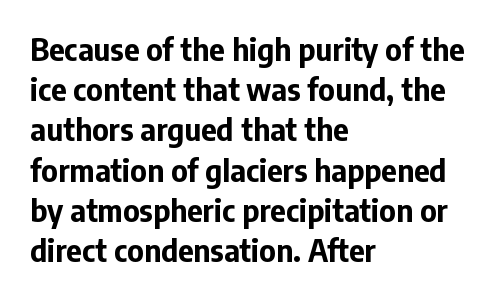
{"serif": "no", "italic": "no", "bold": "yes", "weight": "bold", "width": "normal", "stroke_contrast": "low", "x_height": "medium", "monospaced": "no", "underline": "no", "align": "left", "line_spacing": "normal", "line_spacing_ratio": 1.34, "letter_spacing": "normal", "letter_spacing_em": 0.0, "glyph_px": 30}
